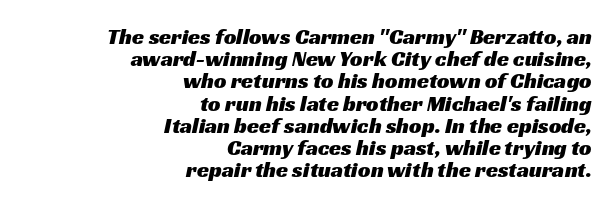
{"underline": "no", "align": "right", "line_spacing": "tight", "line_spacing_ratio": 1.01, "letter_spacing": "normal", "letter_spacing_em": 0.0, "glyph_px": 22}
